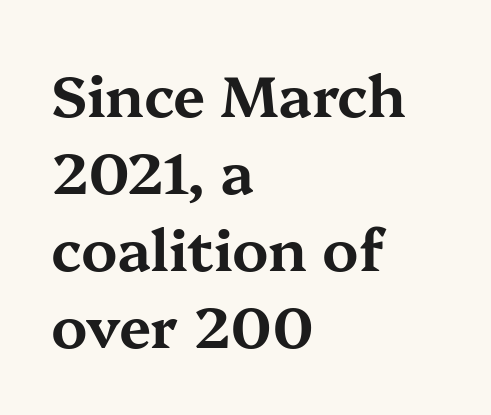
The image shows 58 px wide serif type, upright; set left-aligned, normal line spacing (1.33x), normal letter spacing, not underlined; medium stroke contrast and a medium x-height.
